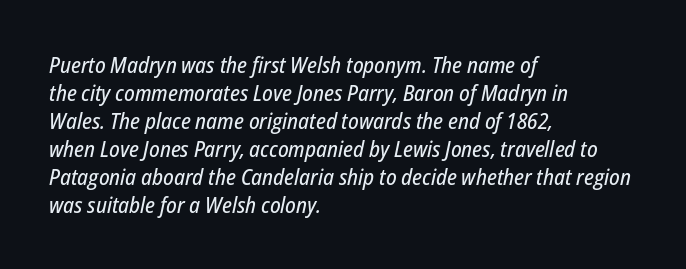
{"italic": "yes", "lean": "right", "slant_degrees": 12, "underline": "no", "align": "left", "line_spacing": "normal", "line_spacing_ratio": 1.27, "letter_spacing": "normal", "letter_spacing_em": 0.0, "glyph_px": 22}
